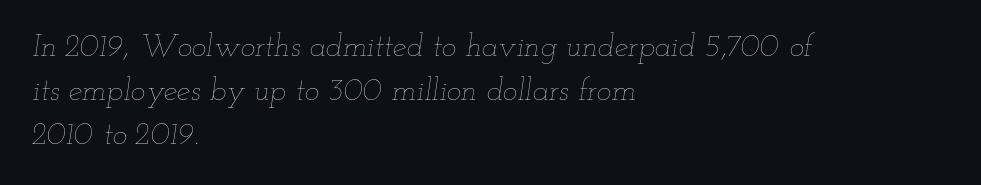
Q: Is the text bold? A: No.
Q: Is the text italic (slanted)? A: Yes, it leans right by about 12 degrees.
Q: Is the text underlined? A: No.
Q: How is the paragraph aligned? A: Left-aligned.
Q: Is the spacing between letters normal or unusually wide? A: Normal.
Q: Is the spacing between lines tight, normal or loose? A: Normal.
Q: Width (condensed, normal, or wide)? A: Wide.
Q: Stroke contrast? A: Low.
Q: x-height? A: Small.
Q: Monospaced? A: No.
